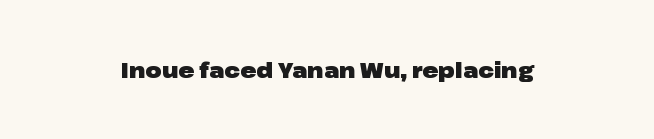
The letterforms sit shoulder to shoulder at normal distance. These lines were composed using upright roman letters. Check the space under the baseline: it is left empty. The sample has been set heavy, in full bold.
